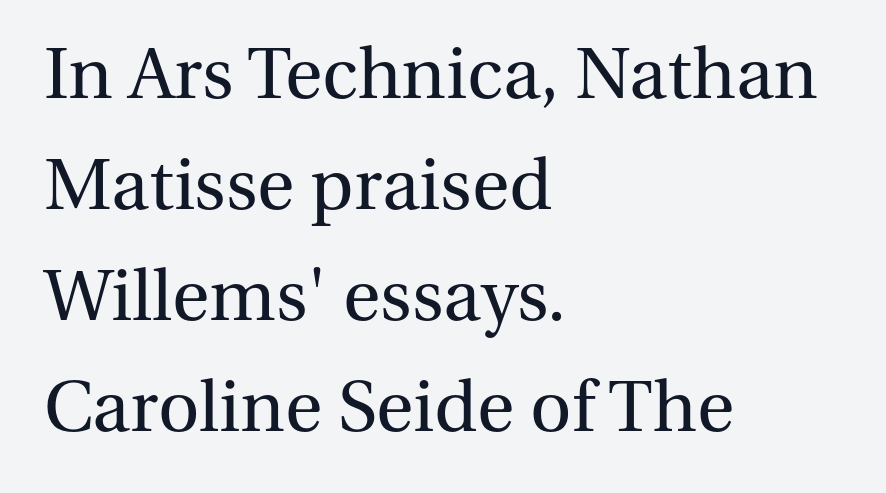
The image shows 72 px regular-weight serif type, upright; set left-aligned, normal line spacing (1.54x), normal letter spacing, not underlined; medium stroke contrast and a medium x-height.
